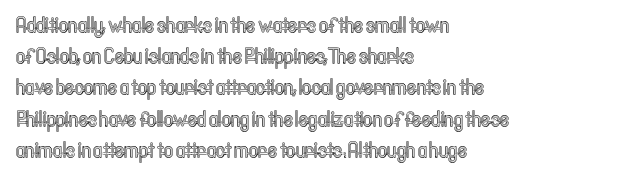
The image shows 22 px text type, upright; set left-aligned, normal line spacing (1.42x), normal letter spacing, not underlined.
